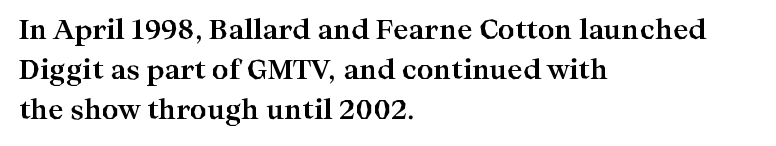
{"italic": "no", "bold": "yes", "underline": "no", "align": "left", "line_spacing": "normal", "line_spacing_ratio": 1.54, "letter_spacing": "normal", "letter_spacing_em": 0.0, "glyph_px": 26}
